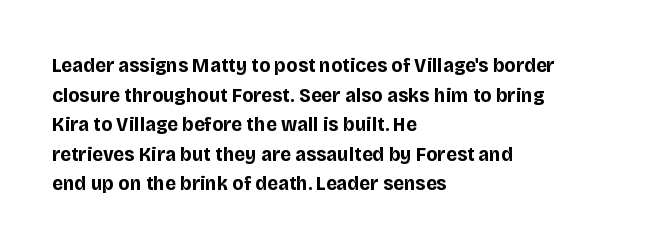
The vertical gap from one line to the next is medium. Beneath every word, the page is bare. Nothing unusual about the tracking: characters are spaced as the font intends. Its strokes are broad and dark, the hallmark of bold type. This sample uses an upright cut, with every glyph sitting square on the baseline. If you drew a ruler down the left edge, every line would touch it.
